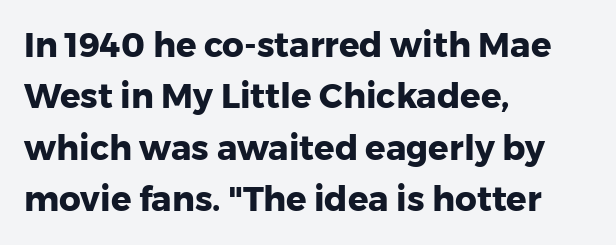
{"serif": "no", "italic": "no", "bold": "yes", "weight": "heavy", "width": "normal", "stroke_contrast": "low", "x_height": "medium", "monospaced": "no", "underline": "no", "align": "left", "line_spacing": "normal", "line_spacing_ratio": 1.51, "letter_spacing": "normal", "letter_spacing_em": 0.0, "glyph_px": 34}
